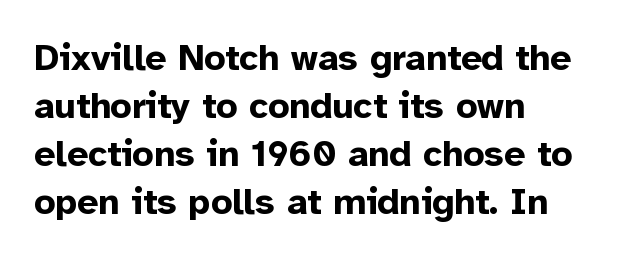
Q: Is the text bold? A: Yes.
Q: Is the text italic (slanted)? A: No, it is upright.
Q: Is the typeface a serif or a sans-serif typeface? A: Sans-serif.
Q: Is the text underlined? A: No.
Q: How is the paragraph aligned? A: Left-aligned.
Q: Is the spacing between letters normal or unusually wide? A: Normal.
Q: Is the spacing between lines tight, normal or loose? A: Normal.
Q: Width (condensed, normal, or wide)? A: Normal.
Q: Stroke contrast? A: Low.
Q: x-height? A: Medium.
Q: Monospaced? A: No.
